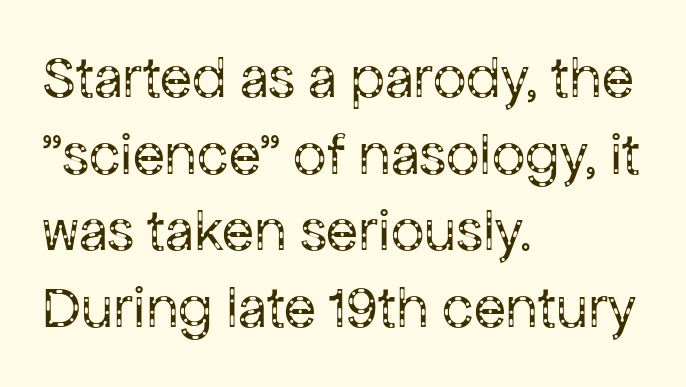
Q: Is the text bold? A: No.
Q: Is the text italic (slanted)? A: No, it is upright.
Q: Is the typeface a serif or a sans-serif typeface? A: Sans-serif.
Q: Is the text underlined? A: No.
Q: How is the paragraph aligned? A: Left-aligned.
Q: Is the spacing between letters normal or unusually wide? A: Normal.
Q: Is the spacing between lines tight, normal or loose? A: Normal.
Q: Width (condensed, normal, or wide)? A: Normal.
Q: Stroke contrast? A: Low.
Q: x-height? A: Medium.
Q: Monospaced? A: No.
